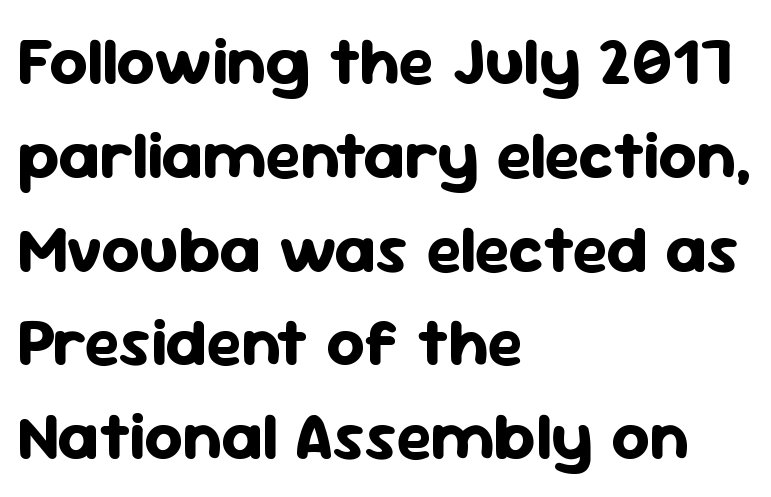
Q: Is the text bold? A: Yes.
Q: Is the text italic (slanted)? A: No, it is upright.
Q: Is the typeface a serif or a sans-serif typeface? A: Sans-serif.
Q: Is the text underlined? A: No.
Q: How is the paragraph aligned? A: Left-aligned.
Q: Is the spacing between letters normal or unusually wide? A: Normal.
Q: Is the spacing between lines tight, normal or loose? A: Normal.
Q: Width (condensed, normal, or wide)? A: Normal.
Q: Stroke contrast? A: Low.
Q: x-height? A: Medium.
Q: Monospaced? A: No.
